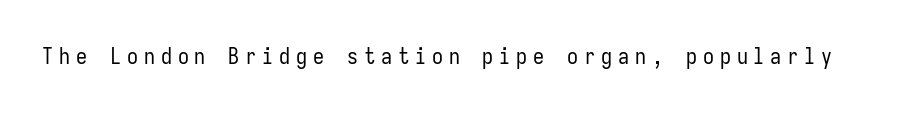
{"italic": "no", "bold": "no", "underline": "no", "letter_spacing": "wide", "letter_spacing_em": 0.27, "glyph_px": 22}
